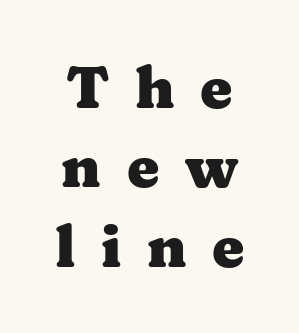
The image shows 58 px heavy, wide serif type, upright; set normal line spacing (1.37x), unusually wide letter spacing (+0.44 em), not underlined; medium stroke contrast and a medium x-height.
